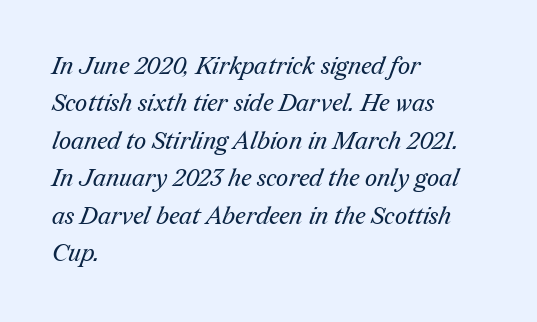
{"bold": "no", "underline": "no", "align": "left", "line_spacing": "normal", "line_spacing_ratio": 1.56, "letter_spacing": "normal", "letter_spacing_em": 0.0, "glyph_px": 24}
